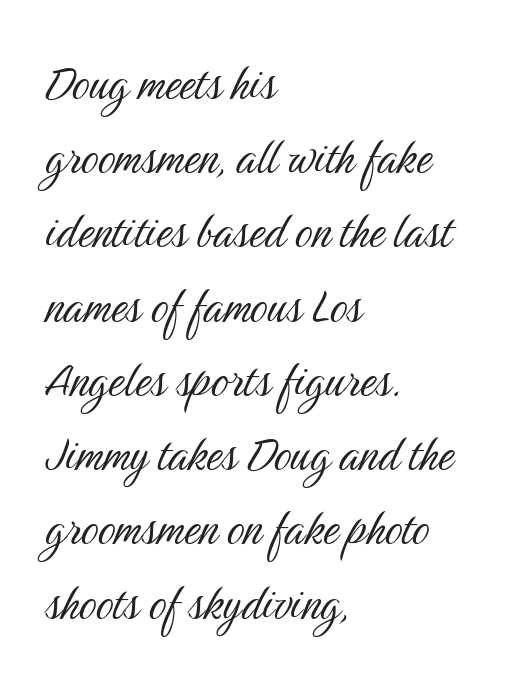
The rows are spaced the way most documents space them. What kind of face is this? One without serifs — a sans. Honestly, there is no underline to notice here at all. Note the varied advance widths — an 'i' is clearly narrower than an 'm'.
